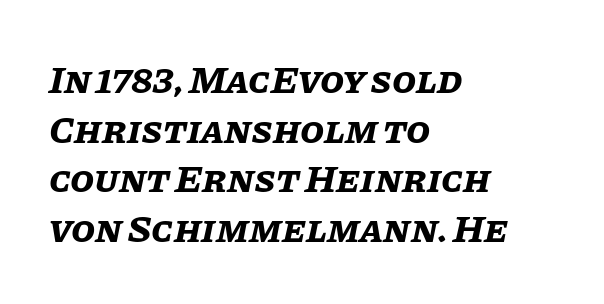
The image shows 39 px bold type, italic (leaning right); set left-aligned, normal line spacing (1.27x), normal letter spacing, not underlined; low stroke contrast and a large x-height.
